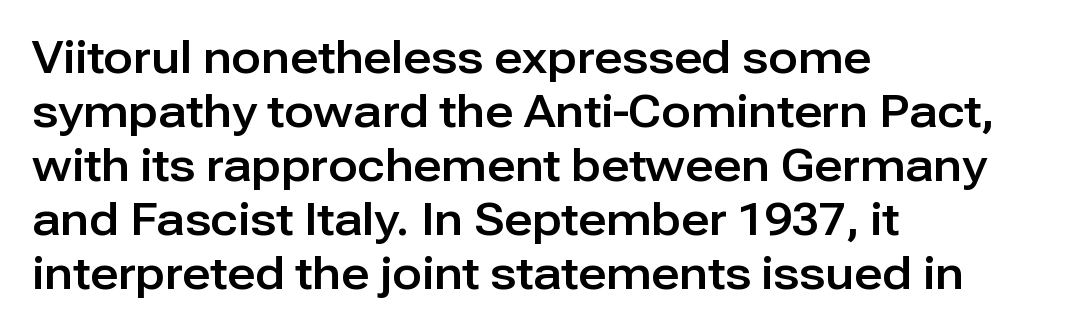
Q: Is the text italic (slanted)? A: No, it is upright.
Q: Is the typeface a serif or a sans-serif typeface? A: Sans-serif.
Q: Is the text underlined? A: No.
Q: How is the paragraph aligned? A: Left-aligned.
Q: Is the spacing between letters normal or unusually wide? A: Normal.
Q: Width (condensed, normal, or wide)? A: Normal.
Q: Stroke contrast? A: Low.
Q: x-height? A: Medium.
Q: Monospaced? A: No.
